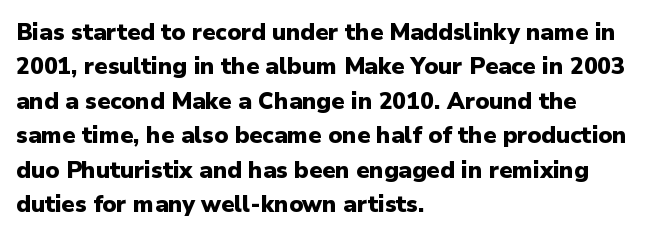
{"italic": "no", "bold": "yes", "underline": "no", "align": "left", "line_spacing": "normal", "line_spacing_ratio": 1.5, "letter_spacing": "normal", "letter_spacing_em": 0.0, "glyph_px": 23}
